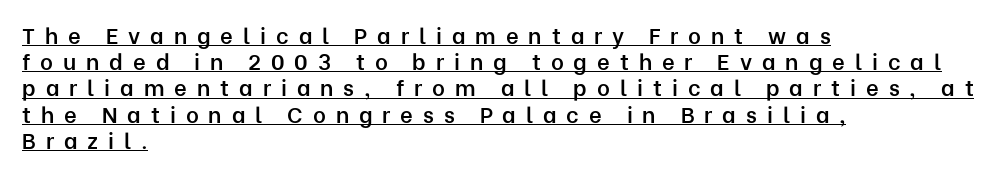
The image shows 22 px text type, upright; set left-aligned, line spacing 1.19x, unusually wide letter spacing (+0.45 em), underlined.
